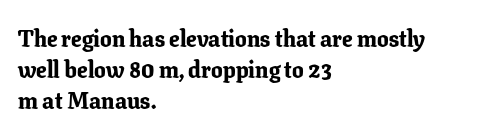
{"italic": "no", "bold": "yes", "underline": "no", "align": "left", "line_spacing": "normal", "line_spacing_ratio": 1.35, "letter_spacing": "normal", "letter_spacing_em": 0.0, "glyph_px": 23}
